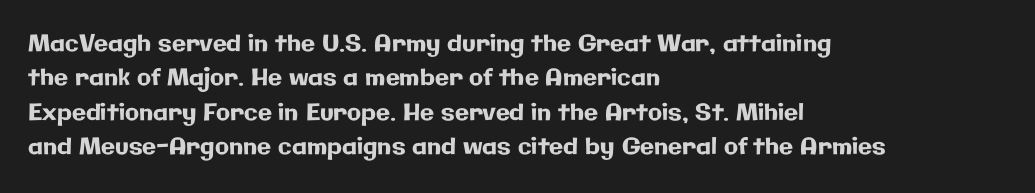
The specimen omits any rule beneath the text block's lines. The line-height multiplier appears to be the usual default. Posture: upright roman. The letters sit at their default tracking, neither squeezed nor spread.
